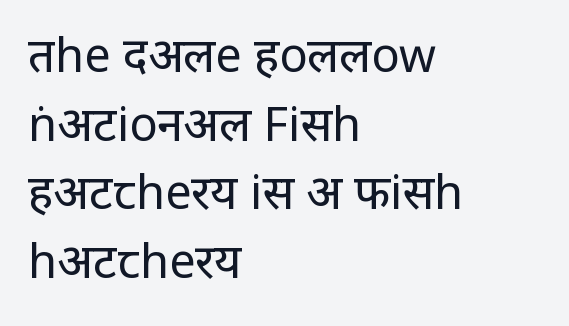
{"serif": "no", "italic": "no", "bold": "no", "weight": "regular", "width": "normal", "stroke_contrast": "low", "x_height": "large", "monospaced": "no", "underline": "no", "align": "left", "line_spacing": "normal", "line_spacing_ratio": 1.46, "letter_spacing": "normal", "letter_spacing_em": 0.0, "glyph_px": 47}
